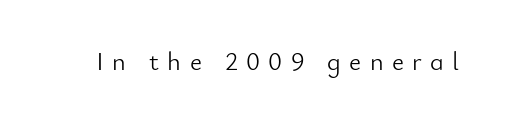
Q: Is the text bold? A: No.
Q: Is the text italic (slanted)? A: No, it is upright.
Q: Is the text underlined? A: No.
Q: Is the spacing between letters normal or unusually wide? A: Unusually wide.
